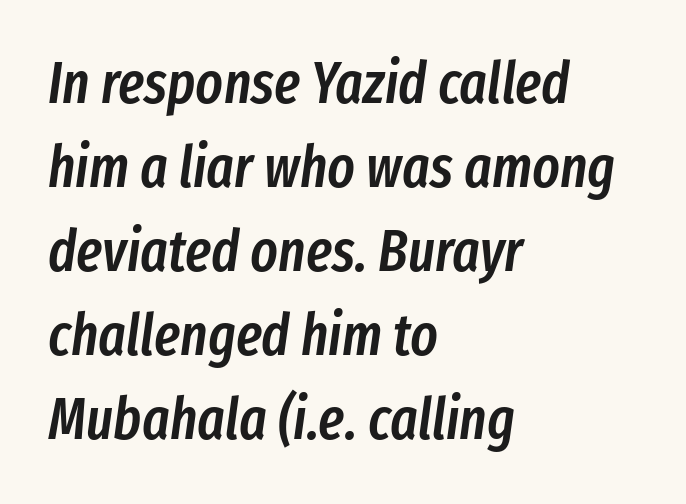
This sample uses plain, unmodified letter spacing. The passage shown stacks its lines at a standard gap. Varying glyph widths throughout — classic text-font behaviour. The typography opts for an oblique posture over an upright one. Caption: multi-line text, flush left, ragged right.
